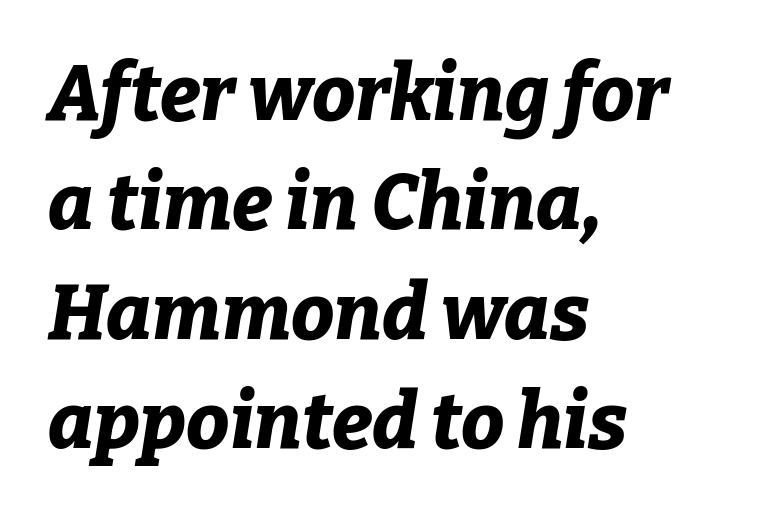
These lines are set flush left with a ragged right edge. These lines are rendered in a variable-pitch font. Leading matches the norm, producing a regular column. Emphasis-style slanted type is in use. Glyph-to-glyph distance matches everyday printed text. Honestly, there is no underline to notice here at all.
